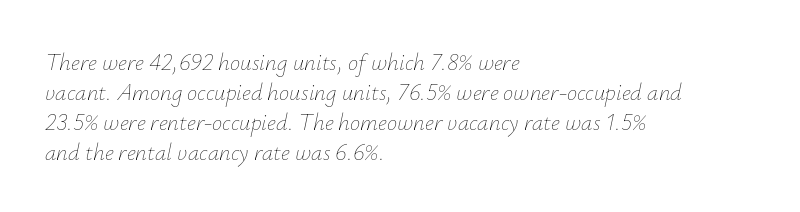
The typesetting does not lean heavy: it is not bold. The string is rendered with underlining switched off. Leading matches the norm, producing a regular column. One-word summary of the alignment: left. Tracking here is standard; glyphs follow each other at the usual distance.
